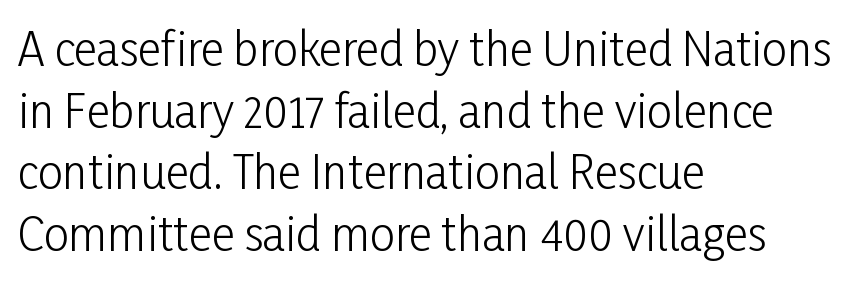
Q: Is the text bold? A: No.
Q: Is the text italic (slanted)? A: No, it is upright.
Q: Is the typeface a serif or a sans-serif typeface? A: Sans-serif.
Q: Is the text underlined? A: No.
Q: How is the paragraph aligned? A: Left-aligned.
Q: Is the spacing between letters normal or unusually wide? A: Normal.
Q: Is the spacing between lines tight, normal or loose? A: Normal.
Q: Width (condensed, normal, or wide)? A: Condensed.
Q: Stroke contrast? A: Low.
Q: x-height? A: Medium.
Q: Monospaced? A: No.
